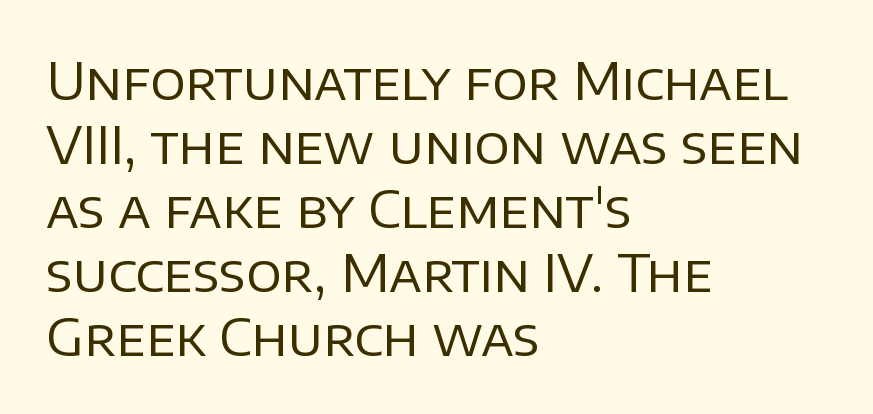
Q: Is the text bold? A: No.
Q: Is the text italic (slanted)? A: No, it is upright.
Q: Is the typeface a serif or a sans-serif typeface? A: Sans-serif.
Q: Is the text underlined? A: No.
Q: How is the paragraph aligned? A: Left-aligned.
Q: Is the spacing between letters normal or unusually wide? A: Normal.
Q: Width (condensed, normal, or wide)? A: Normal.
Q: Stroke contrast? A: Low.
Q: x-height? A: Large.
Q: Monospaced? A: No.
